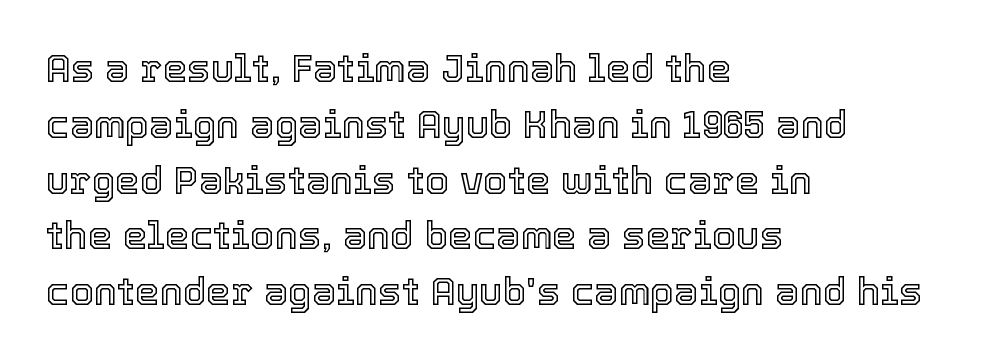
Q: Is the text italic (slanted)? A: No, it is upright.
Q: Is the text underlined? A: No.
Q: How is the paragraph aligned? A: Left-aligned.
Q: Is the spacing between letters normal or unusually wide? A: Normal.
Q: Is the spacing between lines tight, normal or loose? A: Normal.
Q: Width (condensed, normal, or wide)? A: Normal.
Q: x-height? A: Medium.
Q: Monospaced? A: No.
